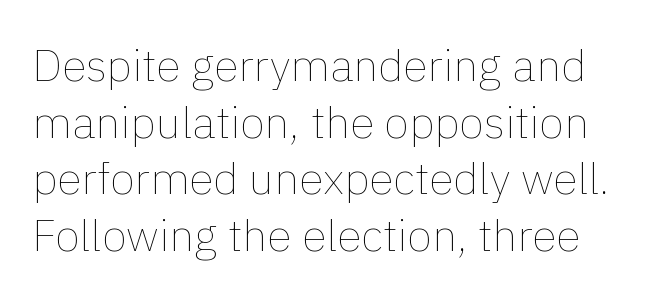
Any mark beneath the type? The region is blank. Each letter keeps its own natural width here, so spacing adapts to shape. Default kerning and tracking; the words read as compact shapes. Whoever set this chose a conventional vertical rhythm. Unbolded letterforms with no extra heft. The font's upright variant was chosen for this text.
